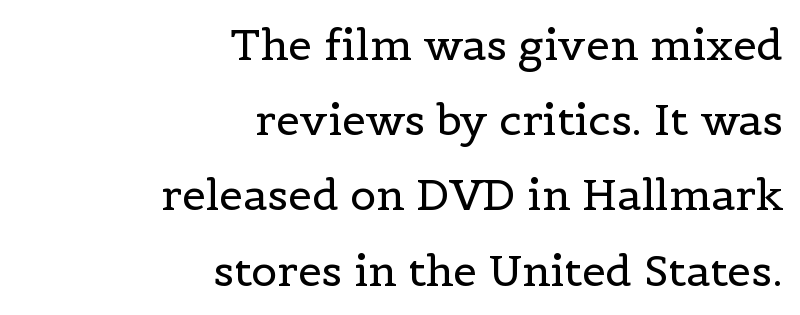
{"serif": "yes", "italic": "no", "bold": "no", "weight": "regular", "width": "normal", "x_height": "medium", "monospaced": "no", "underline": "no", "align": "right", "line_spacing_ratio": 1.75, "letter_spacing": "normal", "letter_spacing_em": 0.0, "glyph_px": 43}
